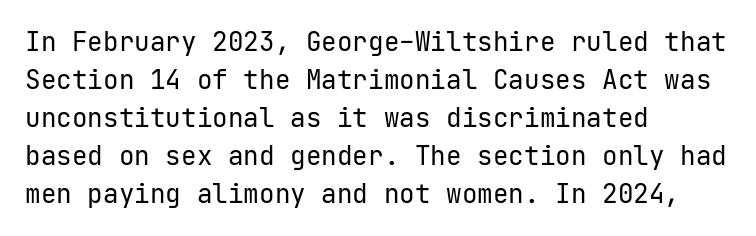
Q: Is the text bold? A: No.
Q: Is the text italic (slanted)? A: No, it is upright.
Q: Is the text underlined? A: No.
Q: How is the paragraph aligned? A: Left-aligned.
Q: Is the spacing between letters normal or unusually wide? A: Normal.
Q: Is the spacing between lines tight, normal or loose? A: Normal.
